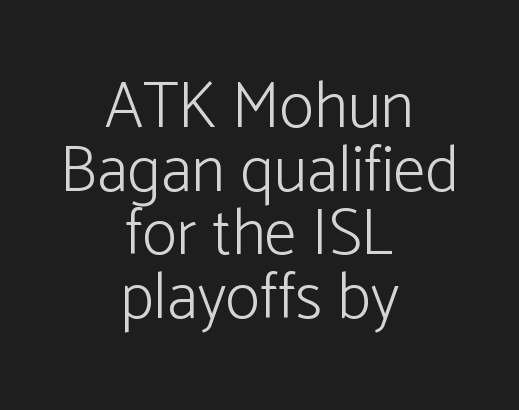
Q: Is the text bold? A: No.
Q: Is the text italic (slanted)? A: No, it is upright.
Q: Is the typeface a serif or a sans-serif typeface? A: Sans-serif.
Q: Is the text underlined? A: No.
Q: How is the paragraph aligned? A: Centered.
Q: Is the spacing between letters normal or unusually wide? A: Normal.
Q: Is the spacing between lines tight, normal or loose? A: Tight.
Q: Width (condensed, normal, or wide)? A: Normal.
Q: Stroke contrast? A: Low.
Q: x-height? A: Medium.
Q: Monospaced? A: No.
